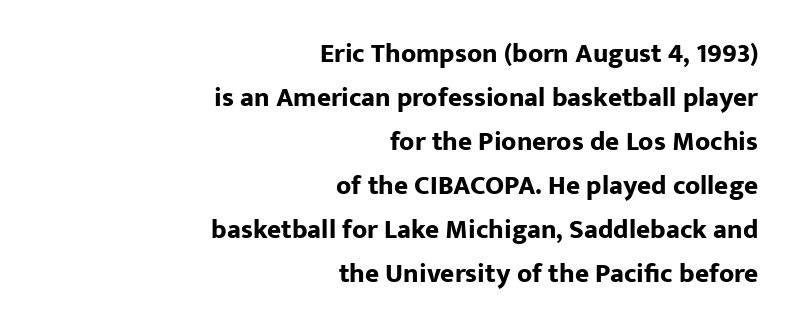
{"italic": "no", "bold": "yes", "underline": "no", "align": "right", "line_spacing": "normal", "line_spacing_ratio": 1.63, "letter_spacing": "normal", "letter_spacing_em": 0.0, "glyph_px": 27}
